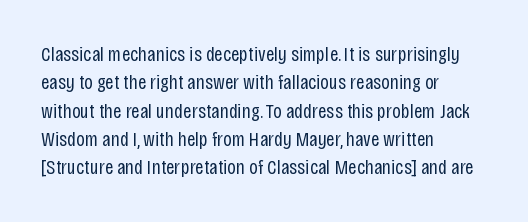
Evenly set lines give the paragraph a standard silhouette. Students, note that the glyphs here touch the page at normal intervals. In terms of posture, this sample is upright. Typeset ragged right — the left edge is the straight one.
